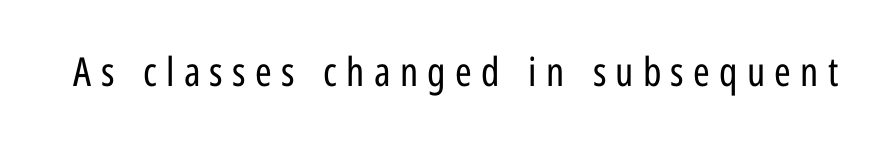
{"serif": "no", "italic": "no", "bold": "no", "weight": "regular", "width": "condensed", "stroke_contrast": "low", "x_height": "medium", "monospaced": "no", "underline": "no", "letter_spacing": "wide", "letter_spacing_em": 0.23, "glyph_px": 40}
